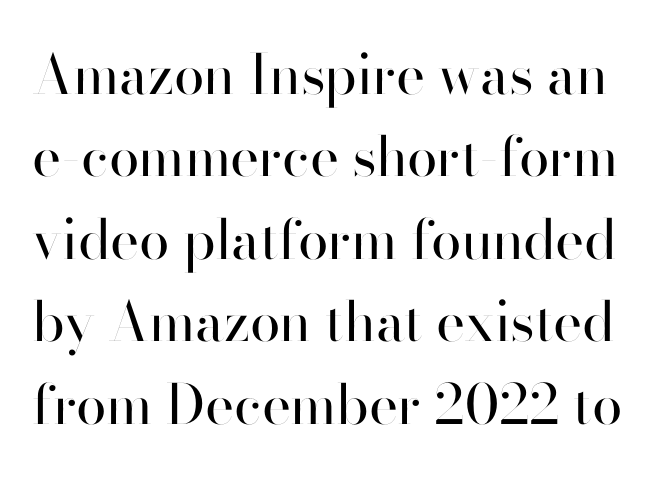
{"serif": "no", "italic": "no", "bold": "no", "weight": "regular", "width": "normal", "stroke_contrast": "high", "x_height": "small", "monospaced": "no", "underline": "no", "line_spacing": "normal", "line_spacing_ratio": 1.5, "letter_spacing": "normal", "letter_spacing_em": 0.0, "glyph_px": 55}
